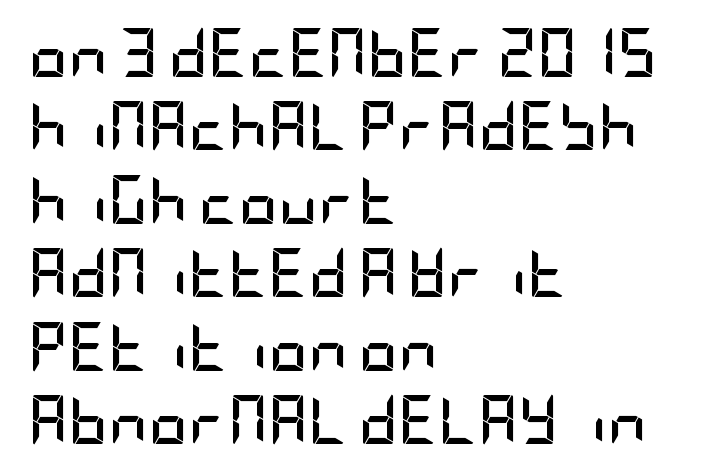
Q: Is the text bold? A: Yes.
Q: Is the text italic (slanted)? A: No, it is upright.
Q: Is the typeface a serif or a sans-serif typeface? A: Sans-serif.
Q: Is the text underlined? A: No.
Q: How is the paragraph aligned? A: Left-aligned.
Q: Is the spacing between letters normal or unusually wide? A: Normal.
Q: Is the spacing between lines tight, normal or loose? A: Normal.
Q: Width (condensed, normal, or wide)? A: Condensed.
Q: Stroke contrast? A: Low.
Q: x-height? A: Large.
